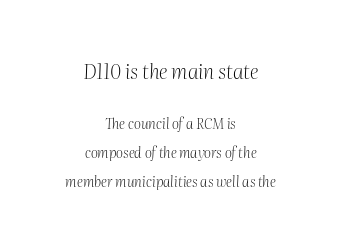
{"italic": "yes", "lean": "right", "slant_degrees": 2, "bold": "no", "underline": "no", "align": "center", "line_spacing": "loose", "line_spacing_ratio": 2.06, "letter_spacing": "normal", "letter_spacing_em": 0.0, "larger_block": "first", "size_ratio": 1.43, "glyph_px": 20}
